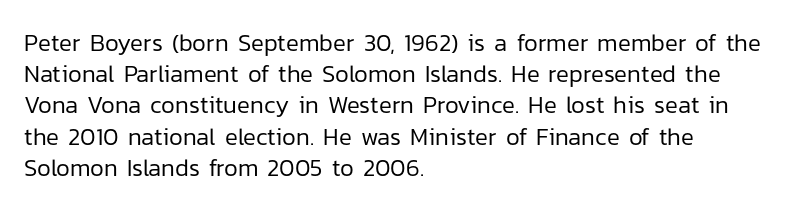
The image shows 24 px text type, upright; set left-aligned, normal line spacing (1.3x), normal letter spacing, not underlined.
